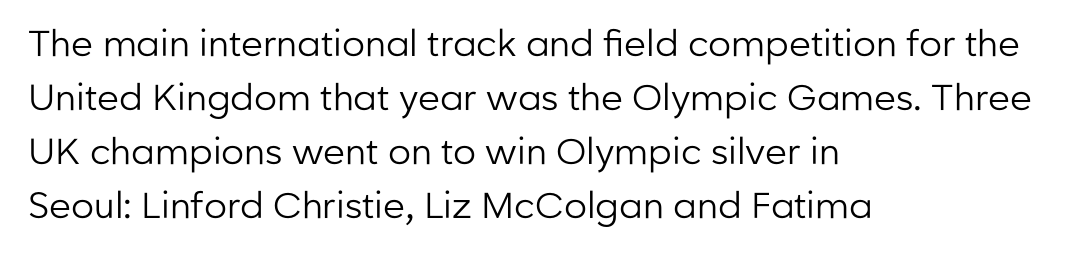
Q: Is the text bold? A: No.
Q: Is the text italic (slanted)? A: No, it is upright.
Q: Is the typeface a serif or a sans-serif typeface? A: Sans-serif.
Q: Is the text underlined? A: No.
Q: How is the paragraph aligned? A: Left-aligned.
Q: Is the spacing between letters normal or unusually wide? A: Normal.
Q: Is the spacing between lines tight, normal or loose? A: Normal.
Q: Width (condensed, normal, or wide)? A: Normal.
Q: Stroke contrast? A: Low.
Q: x-height? A: Medium.
Q: Monospaced? A: No.
